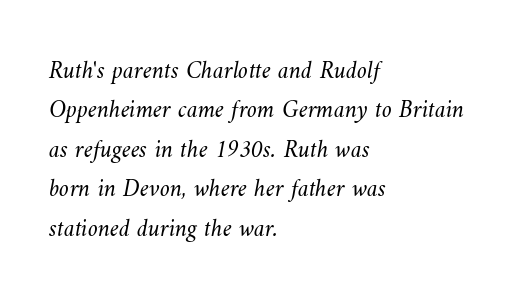
Descenders are the only things crossing below the line. Unbolded letterforms with no extra heft. The rows are spaced the way most documents space them. Where is the straight margin? On the left.
